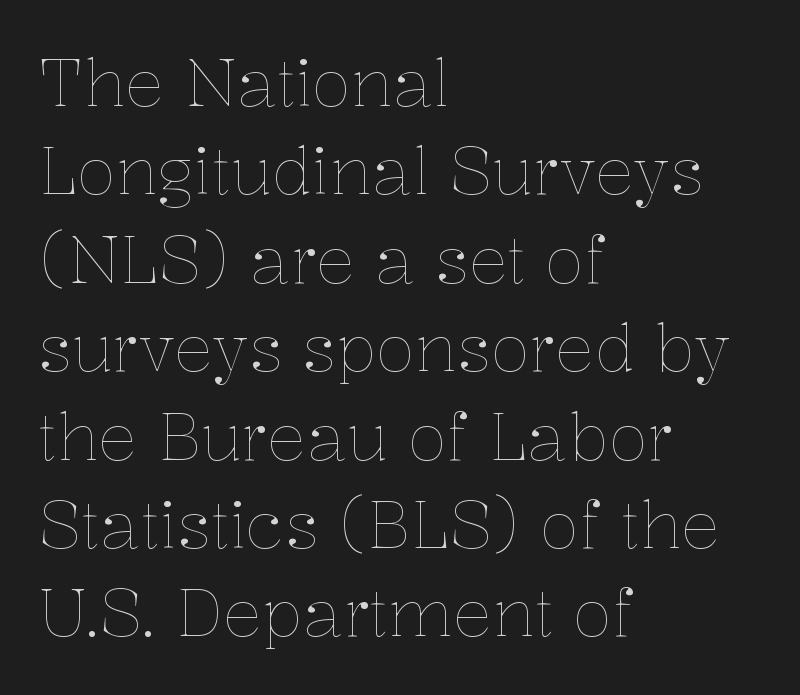
Rule under the text: the space is simply empty. The rendering keeps characters at their native spacing. These lines are rendered in a variable-pitch font. Compared with typical paragraphs, the rows here are spaced about the same. Bold? No — there's no thickening of the strokes.
